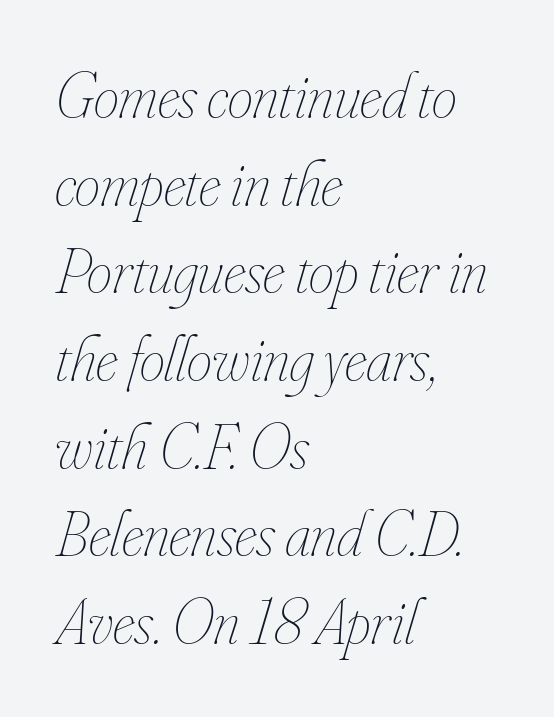
Students, note that the glyphs here touch the page at normal intervals. Is the stroke heavy? The answer is a plain regular-or-lighter. The words here are not underlined. These lines are set flush left with a ragged right edge. The passage shown is typed in a proportional face where columns would drift. Would a proofreader flag this as italicized? Yes.
